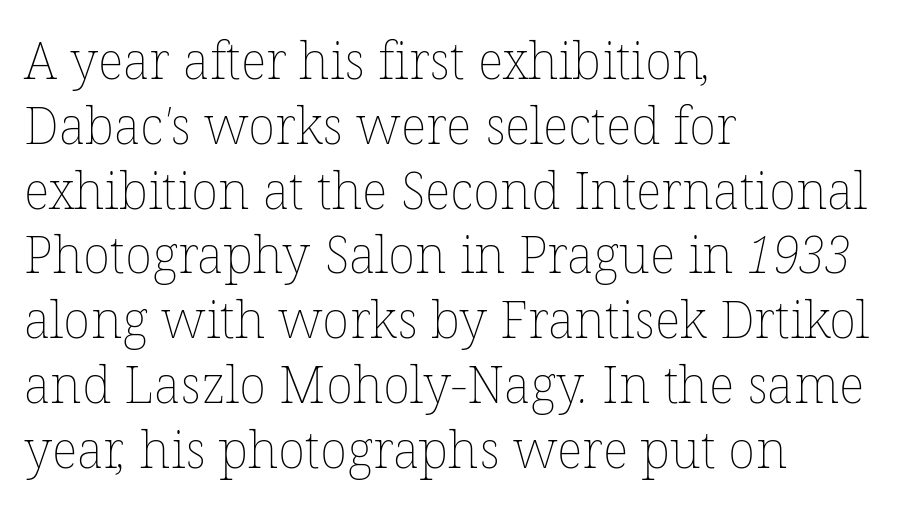
Q: Is the text bold? A: No.
Q: Is the text underlined? A: No.
Q: How is the paragraph aligned? A: Left-aligned.
Q: Is the spacing between letters normal or unusually wide? A: Normal.
Q: Is the spacing between lines tight, normal or loose? A: Normal.
Q: Width (condensed, normal, or wide)? A: Normal.
Q: Stroke contrast? A: Low.
Q: x-height? A: Medium.
Q: Monospaced? A: No.
